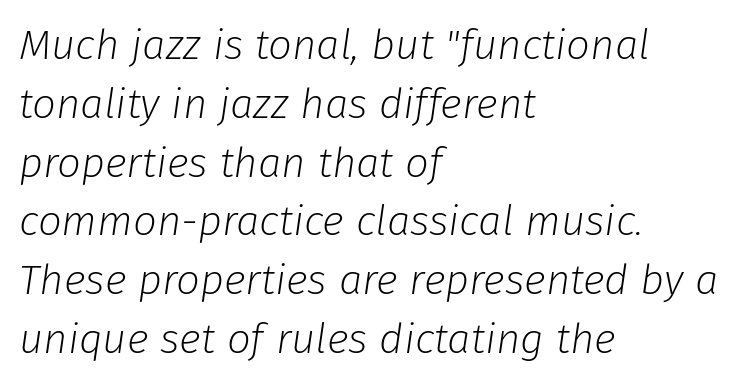
{"italic": "yes", "lean": "right", "slant_degrees": 8, "bold": "no", "weight": "light", "width": "normal", "stroke_contrast": "low", "x_height": "medium", "monospaced": "no", "underline": "no", "align": "left", "line_spacing": "normal", "line_spacing_ratio": 1.4, "letter_spacing": "normal", "letter_spacing_em": 0.0, "glyph_px": 42}
